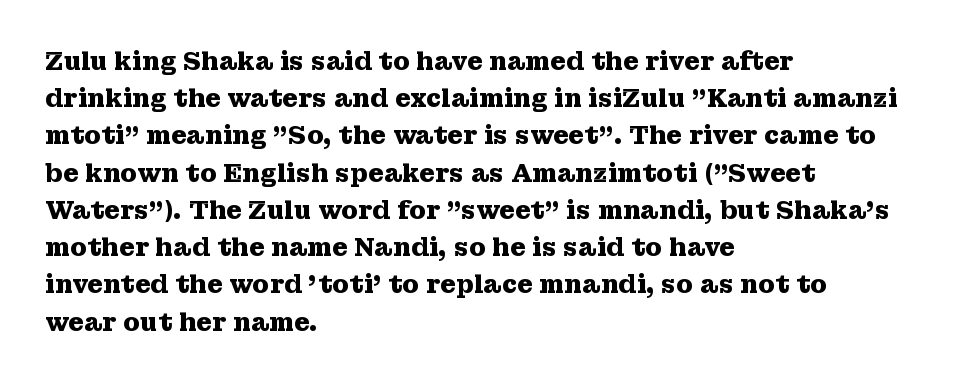
The image shows 25 px bold type, upright; set left-aligned, normal line spacing (1.49x), normal letter spacing, not underlined.
